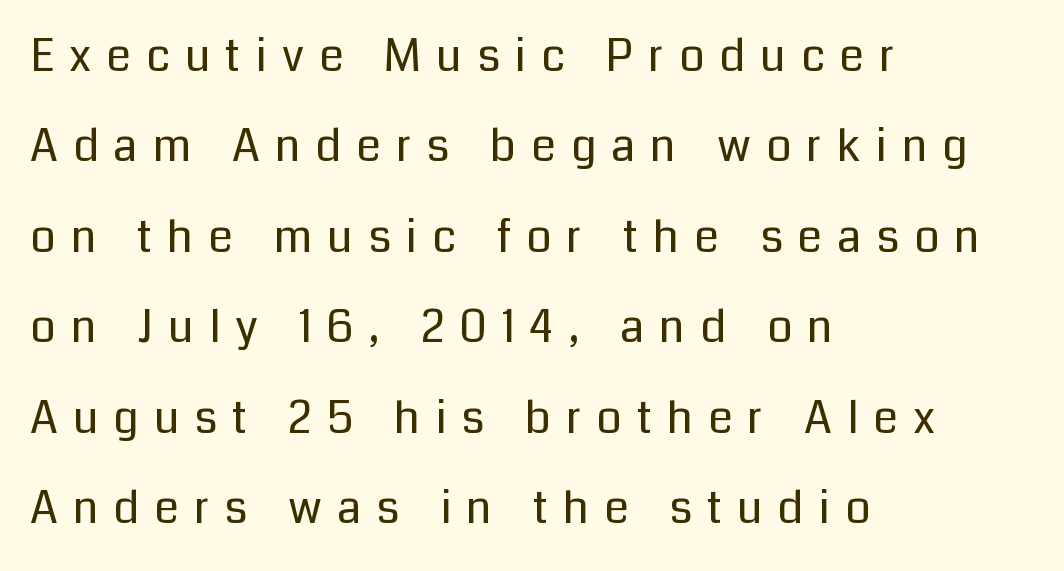
The image shows 45 px regular-weight sans-serif type, upright; set left-aligned, loose line spacing (2.01x), unusually wide letter spacing (+0.33 em), not underlined; low stroke contrast and a medium x-height.
